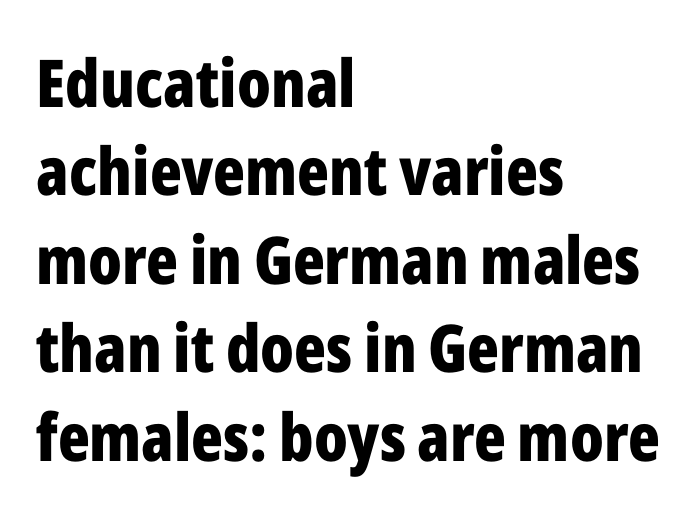
Leading matches the norm, producing a regular column. Check the space under the baseline: it is left empty. Heft: maximum for text — a bold. Think of a printed novel: that variable character pitch is what you see here. This rendering uses left alignment, leaving the right contour irregular. Is there any slant? The stems are plumb.
